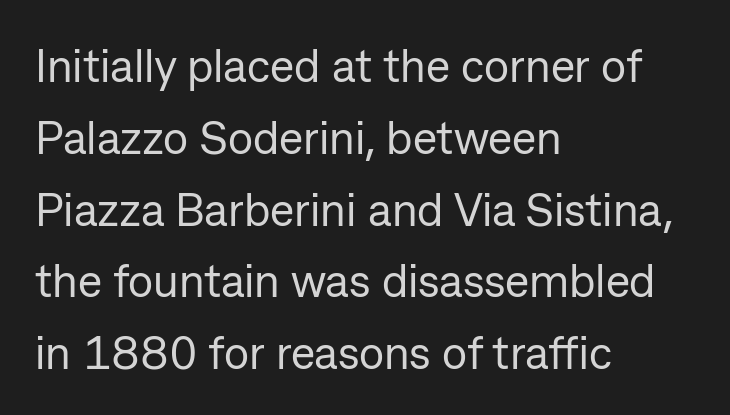
Quick note: interline space is typical. A clean baseline with only descenders dipping below it. Summary of weight: not heavy and not bold. The letters advance in unequal steps, a hallmark of proportional type. The rag falls on the right side of this text block. The passage shown has conventional tracking throughout.
